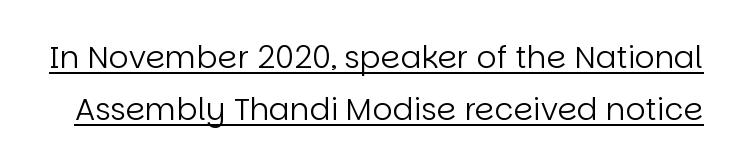
The image shows 31 px regular-weight sans-serif type, upright; set normal line spacing (1.68x), normal letter spacing, underlined; low stroke contrast and a large x-height.
